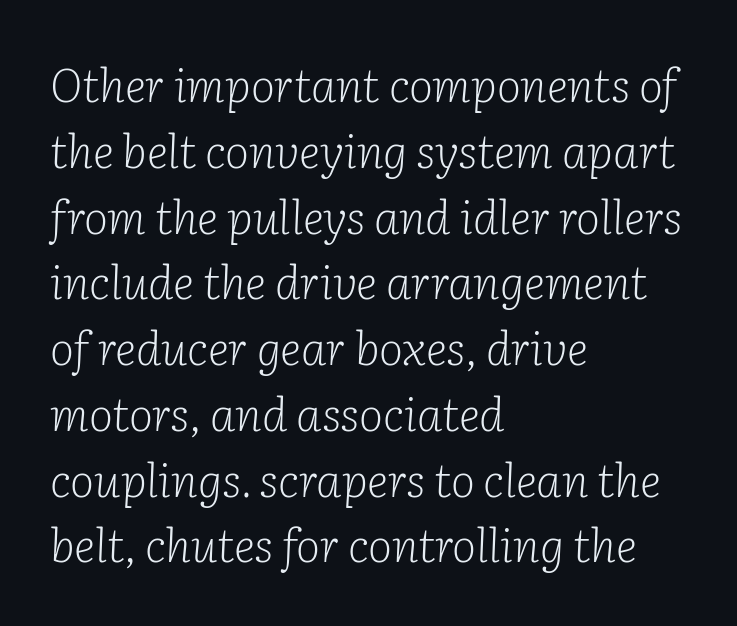
{"serif": "yes", "italic": "yes", "lean": "right", "slant_degrees": 2, "bold": "no", "weight": "light", "width": "normal", "stroke_contrast": "low", "x_height": "medium", "monospaced": "no", "underline": "no", "align": "left", "line_spacing": "normal", "line_spacing_ratio": 1.43, "letter_spacing": "normal", "letter_spacing_em": 0.0, "glyph_px": 46}
